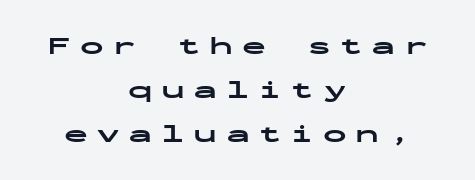
Q: Is the text bold? A: Yes.
Q: Is the text italic (slanted)? A: No, it is upright.
Q: Is the text underlined? A: No.
Q: How is the paragraph aligned? A: Centered.
Q: Is the spacing between letters normal or unusually wide? A: Unusually wide.
